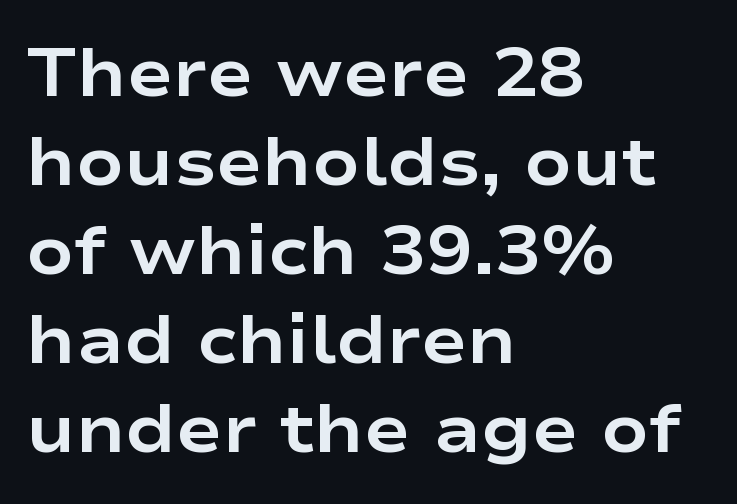
The image shows 69 px bold, wide sans-serif type, upright; set left-aligned, normal line spacing (1.29x), normal letter spacing, not underlined; low stroke contrast and a medium x-height.
